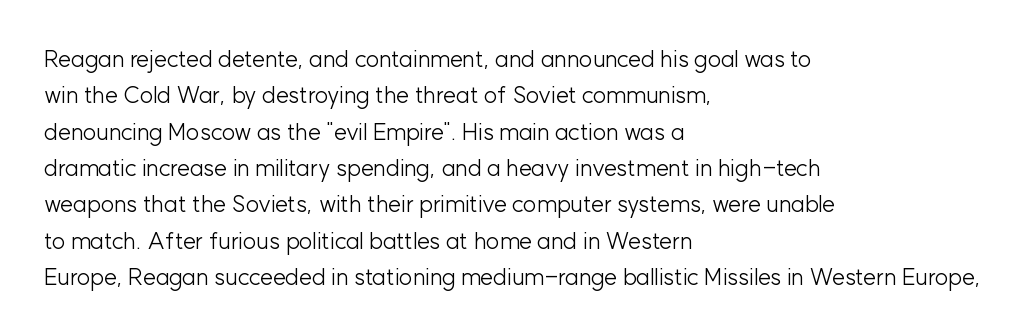
{"italic": "no", "bold": "no", "underline": "no", "align": "left", "line_spacing": "normal", "line_spacing_ratio": 1.58, "letter_spacing": "normal", "letter_spacing_em": 0.0, "glyph_px": 23}
